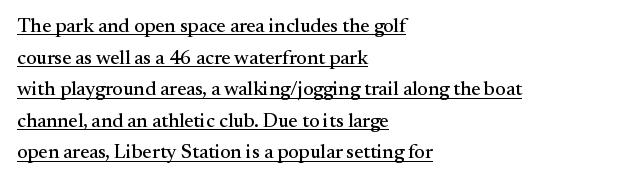
The image shows 20 px text type, upright; set left-aligned, normal line spacing (1.58x), normal letter spacing, underlined.
